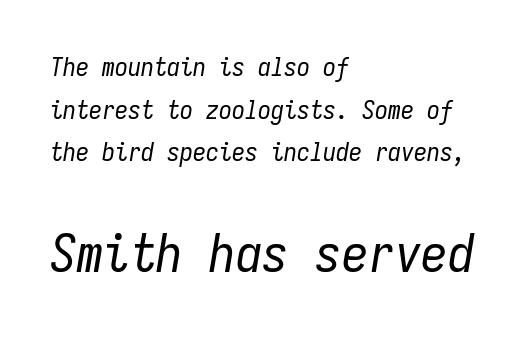
Successive baselines arrive at the customary interval. Unbolded letterforms with no extra heft. Visually the block forms a straight wall on the left and a jagged coastline on the right. The passage shown leans; its letterforms are oblique. Top chunk: small. Bottom chunk: large. There is no visible air inserted between adjacent glyphs.
